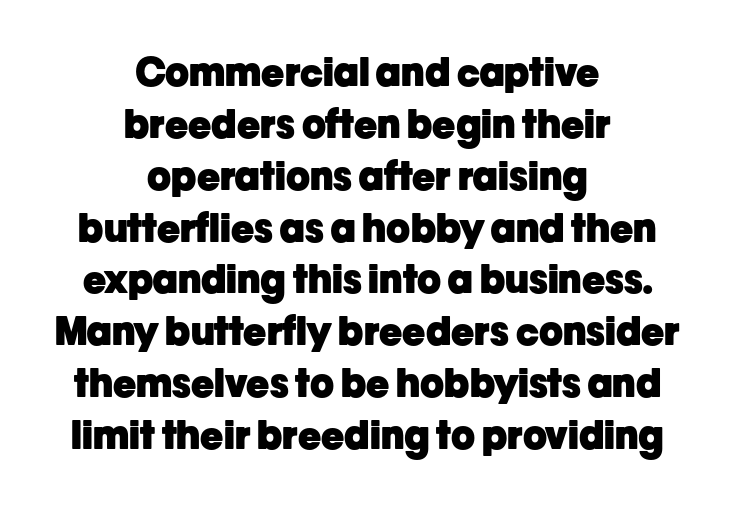
Q: Is the text bold? A: Yes.
Q: Is the text italic (slanted)? A: No, it is upright.
Q: Is the typeface a serif or a sans-serif typeface? A: Sans-serif.
Q: Is the text underlined? A: No.
Q: How is the paragraph aligned? A: Centered.
Q: Is the spacing between letters normal or unusually wide? A: Normal.
Q: Is the spacing between lines tight, normal or loose? A: Normal.
Q: Width (condensed, normal, or wide)? A: Normal.
Q: Stroke contrast? A: Low.
Q: x-height? A: Medium.
Q: Monospaced? A: No.
